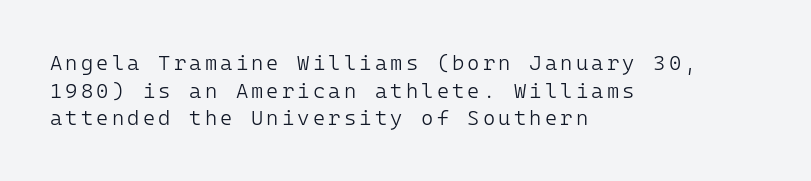
{"italic": "no", "bold": "no", "underline": "no", "align": "left", "line_spacing": "normal", "line_spacing_ratio": 1.32, "glyph_px": 21}
